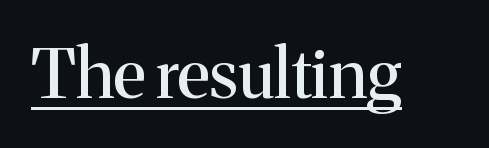
{"serif": "yes", "italic": "no", "width": "normal", "stroke_contrast": "medium", "x_height": "medium", "monospaced": "no", "underline": "yes", "letter_spacing": "normal", "letter_spacing_em": 0.0, "glyph_px": 68}
